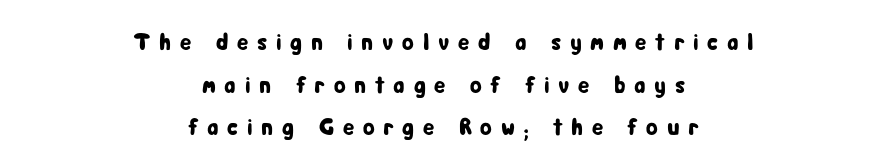
The image shows 24 px text type, upright; set centered, line spacing 1.78x, unusually wide letter spacing (+0.36 em), not underlined.
